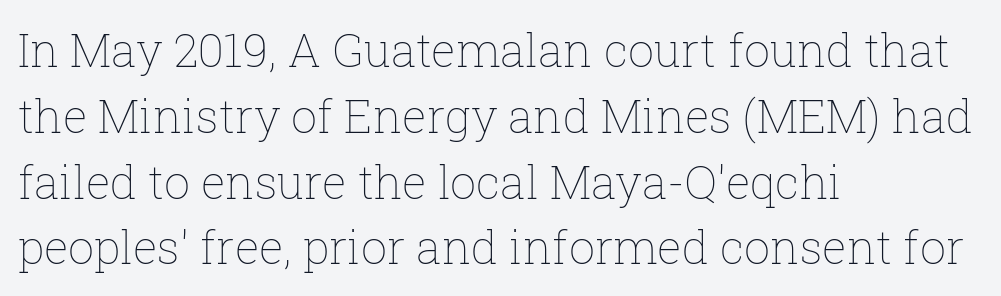
Q: Is the text bold? A: No.
Q: Is the text italic (slanted)? A: No, it is upright.
Q: Is the text underlined? A: No.
Q: How is the paragraph aligned? A: Left-aligned.
Q: Is the spacing between letters normal or unusually wide? A: Normal.
Q: Is the spacing between lines tight, normal or loose? A: Normal.
Q: Width (condensed, normal, or wide)? A: Normal.
Q: Stroke contrast? A: Low.
Q: x-height? A: Medium.
Q: Monospaced? A: No.
